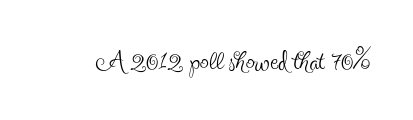
{"serif": "yes", "bold": "no", "weight": "thin", "width": "condensed", "x_height": "small", "monospaced": "no", "underline": "no", "letter_spacing": "normal", "letter_spacing_em": 0.0, "glyph_px": 36}
